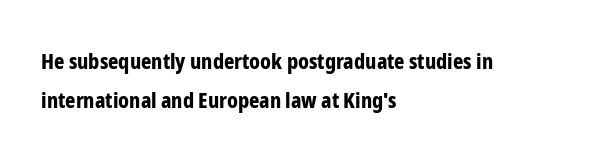
The image shows 22 px bold type, upright; set left-aligned, line spacing 1.78x, normal letter spacing, not underlined.
